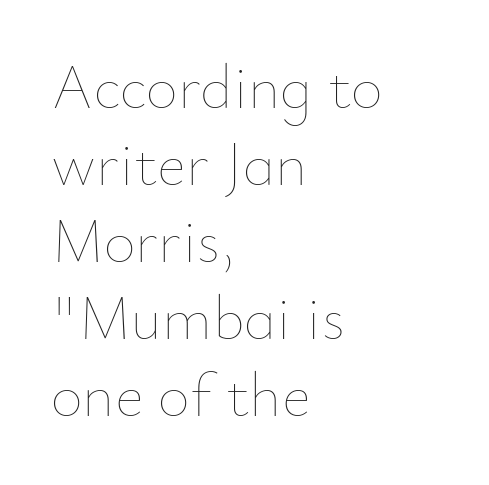
{"italic": "no", "bold": "no", "weight": "thin", "width": "normal", "stroke_contrast": "low", "x_height": "small", "monospaced": "no", "underline": "no", "align": "left", "line_spacing_ratio": 1.24, "letter_spacing": "normal", "letter_spacing_em": 0.0, "glyph_px": 62}
